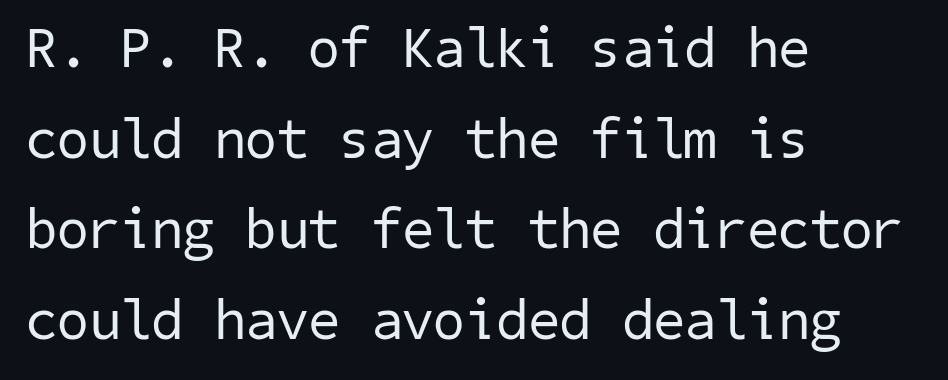
The image shows 57 px regular-weight sans-serif type; set left-aligned, normal line spacing (1.59x), normal letter spacing, not underlined; low stroke contrast and a medium x-height.
